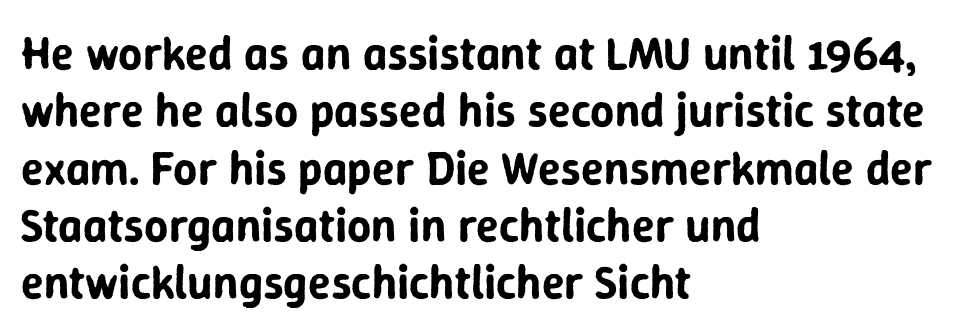
The image shows 47 px sans-serif type, upright; set left-aligned, line spacing 1.22x, normal letter spacing, not underlined; low stroke contrast and a medium x-height.
